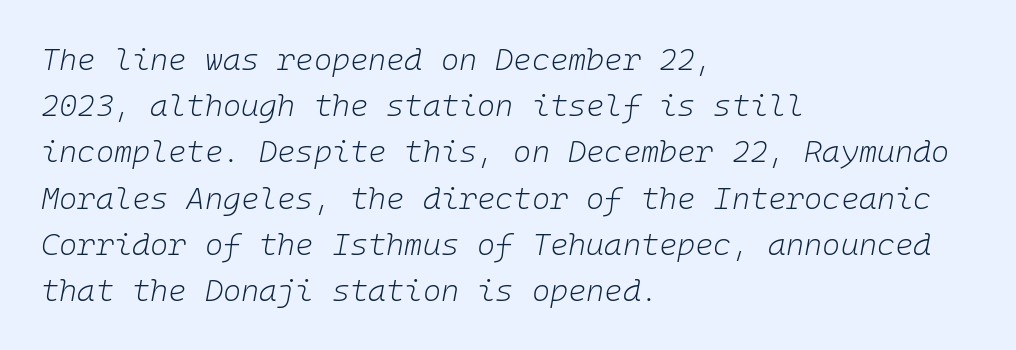
The image shows 31 px light type, italic (leaning right), monospaced; set left-aligned, normal line spacing (1.49x), normal letter spacing, not underlined; low stroke contrast and a medium x-height.
